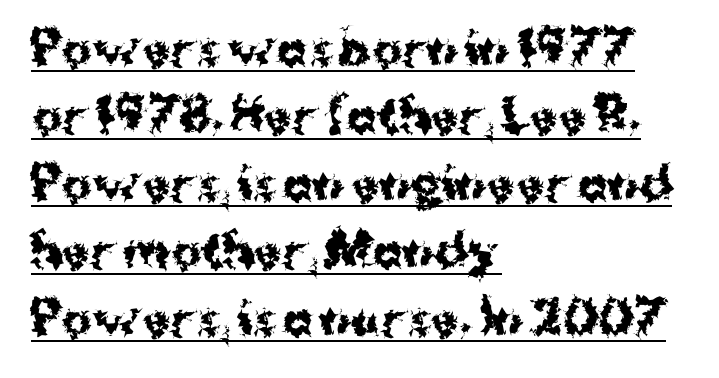
Q: Is the text bold? A: Yes.
Q: Is the text italic (slanted)? A: No, it is upright.
Q: Is the typeface a serif or a sans-serif typeface? A: Sans-serif.
Q: Is the text underlined? A: Yes.
Q: How is the paragraph aligned? A: Left-aligned.
Q: Is the spacing between letters normal or unusually wide? A: Normal.
Q: Is the spacing between lines tight, normal or loose? A: Normal.
Q: Width (condensed, normal, or wide)? A: Normal.
Q: Stroke contrast? A: Medium.
Q: x-height? A: Medium.
Q: Monospaced? A: No.
